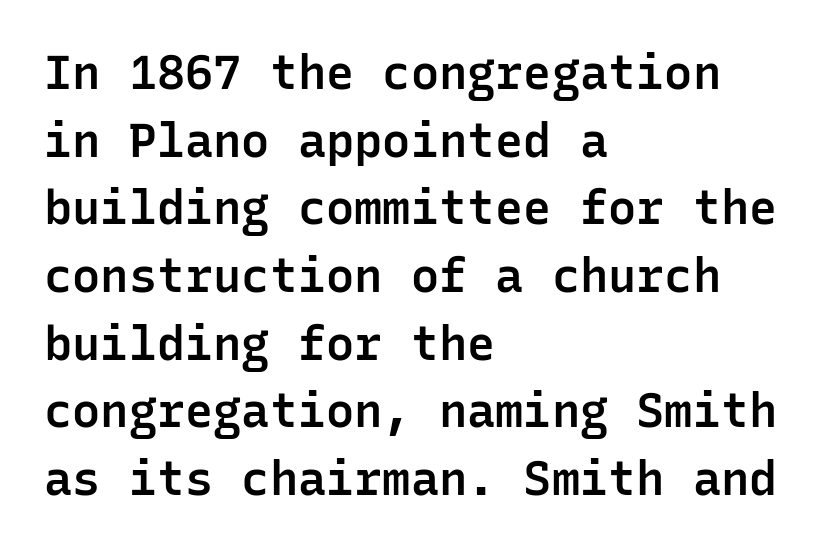
The image shows 47 px semibold sans-serif type, upright, monospaced; set left-aligned, normal line spacing (1.44x), normal letter spacing, not underlined; low stroke contrast and a medium x-height.
